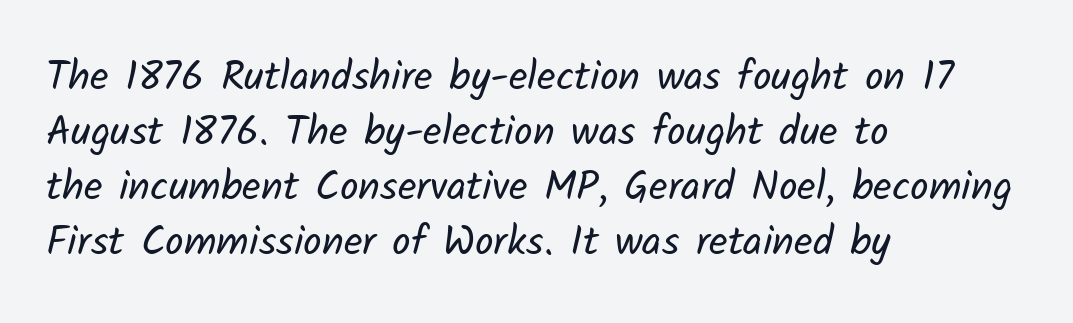
{"serif": "no", "bold": "no", "weight": "regular", "width": "normal", "stroke_contrast": "low", "x_height": "medium", "monospaced": "no", "underline": "no", "align": "left", "line_spacing": "normal", "line_spacing_ratio": 1.34, "letter_spacing": "normal", "letter_spacing_em": 0.0, "glyph_px": 41}
